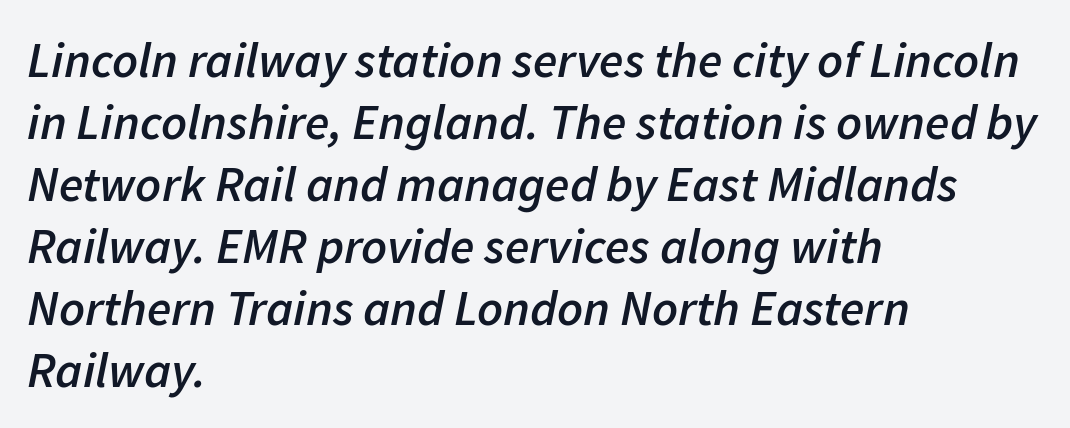
Nobody drew a line under any word here. The face used here has a pronounced slope to its letters. Here the designer chose a conventional face with non-uniform glyph widths. Layout note: lines flush left. The rendering keeps characters at their native spacing. Typographic density is moderately raised because the face is semibold.
